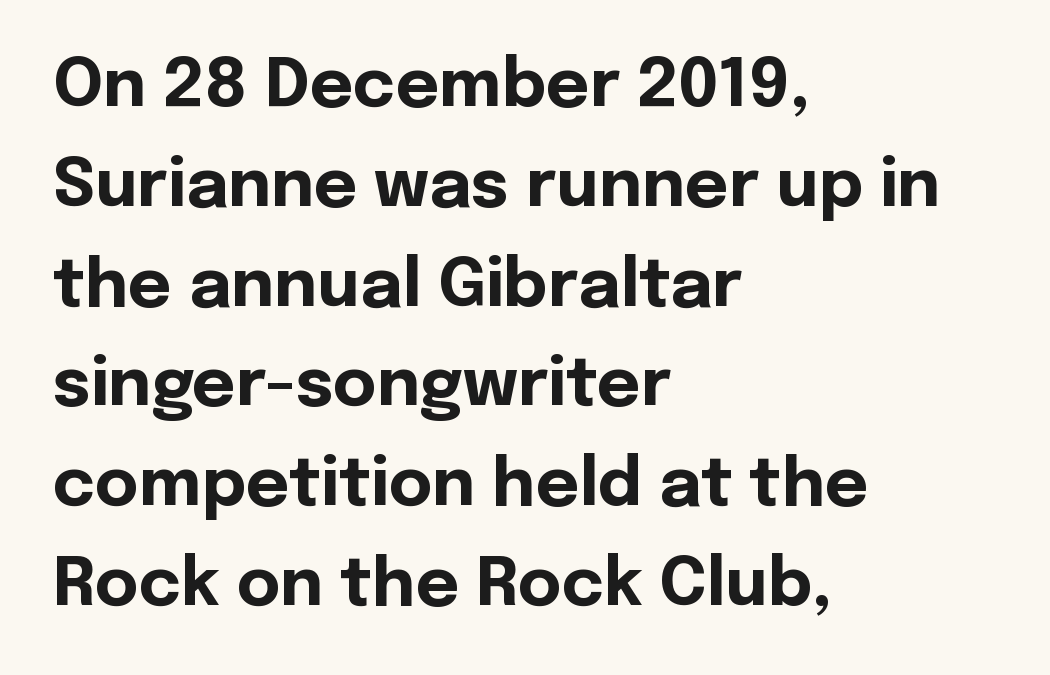
The image shows 67 px bold sans-serif type, upright; set left-aligned, normal line spacing (1.49x), normal letter spacing, not underlined; a medium x-height.
